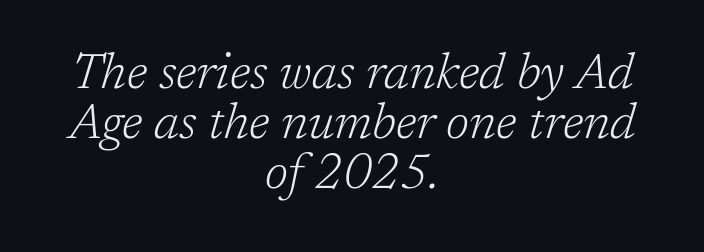
Check the space under the baseline: it is left empty. Rendered with sloped, italic letterforms. In terms of letterspacing, this is plain default setting. The rendering shows small feet on the letterforms — a serif design. Nothing heavy about these letters — not bold at all. Character widths vary here, with narrow letters taking less room than wide ones.
